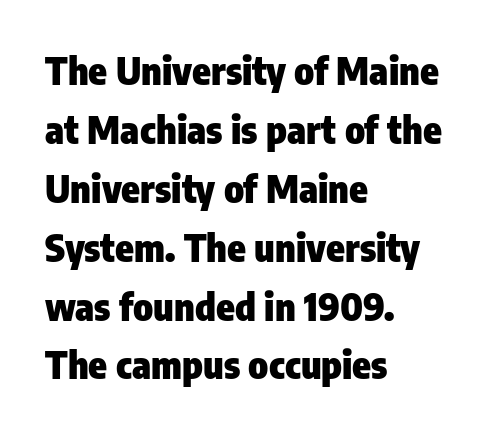
{"serif": "no", "italic": "no", "bold": "yes", "weight": "heavy", "width": "condensed", "stroke_contrast": "low", "x_height": "medium", "monospaced": "no", "underline": "no", "align": "left", "line_spacing": "normal", "line_spacing_ratio": 1.55, "letter_spacing": "normal", "letter_spacing_em": 0.0, "glyph_px": 38}
